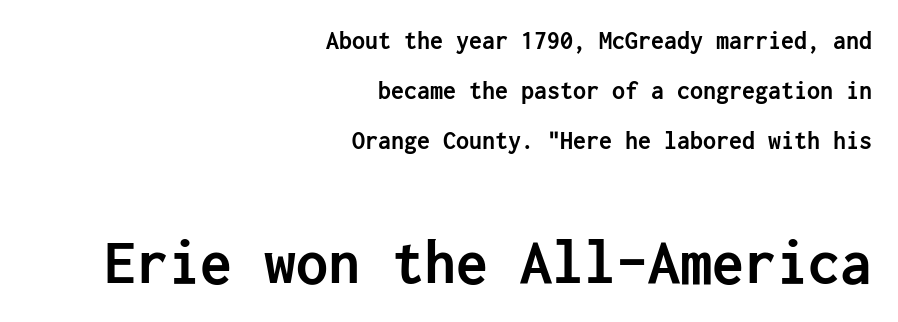
The image shows 64 px semibold sans-serif type, upright; set right-aligned, loose line spacing (1.93x), normal letter spacing, not underlined; the second (bottom) block is 2.46x larger; low stroke contrast and a medium x-height.
